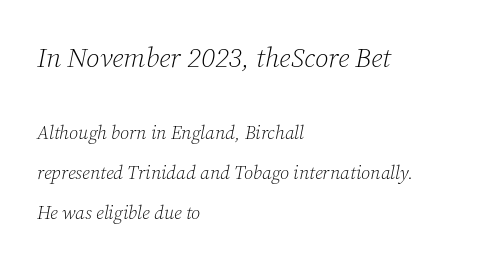
{"serif": "yes", "italic": "yes", "lean": "right", "slant_degrees": 12, "bold": "no", "weight": "light", "width": "normal", "stroke_contrast": "low", "x_height": "medium", "monospaced": "no", "underline": "no", "align": "left", "line_spacing": "loose", "line_spacing_ratio": 2.12, "letter_spacing": "normal", "letter_spacing_em": 0.0, "larger_block": "first", "size_ratio": 1.47, "glyph_px": 28}
